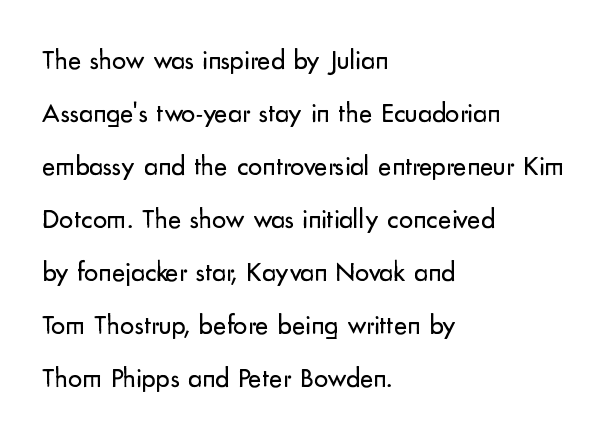
The image shows 28 px regular-weight sans-serif type, upright; set left-aligned, line spacing 1.89x, normal letter spacing, not underlined; low stroke contrast and a small x-height.
